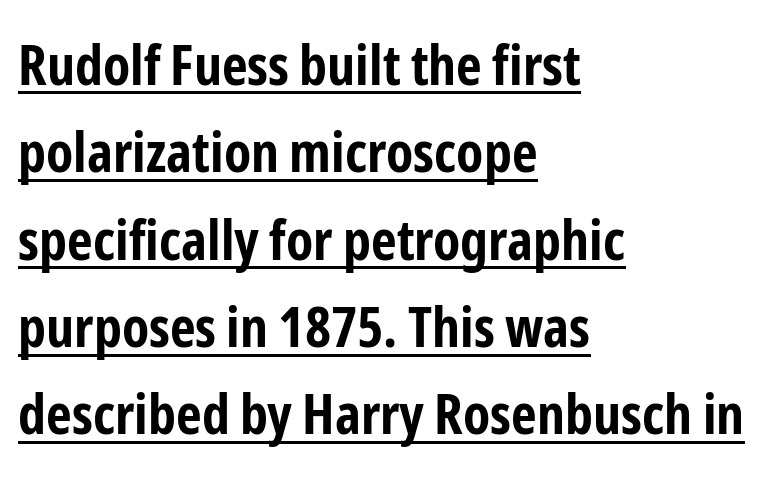
Q: Is the text bold? A: Yes.
Q: Is the text italic (slanted)? A: No, it is upright.
Q: Is the typeface a serif or a sans-serif typeface? A: Sans-serif.
Q: Is the text underlined? A: Yes.
Q: How is the paragraph aligned? A: Left-aligned.
Q: Is the spacing between letters normal or unusually wide? A: Normal.
Q: Is the spacing between lines tight, normal or loose? A: Normal.
Q: Width (condensed, normal, or wide)? A: Condensed.
Q: Stroke contrast? A: Low.
Q: x-height? A: Medium.
Q: Monospaced? A: No.
